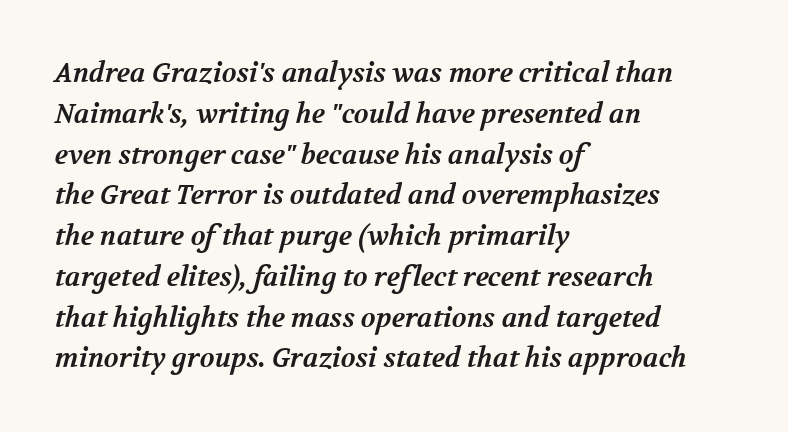
If you drew a ruler down the left edge, every line would touch it. Tracking value appears to be zero — textbook default spacing. In terms of weight, the rendering is a true, heavy bold. Horizontal bands of white between lines are of average thickness.
